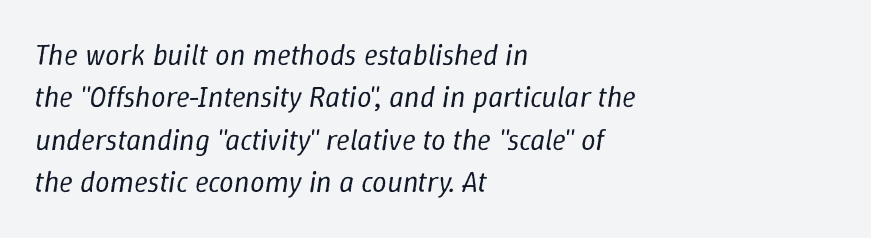
The image shows 29 px regular-weight type, italic (leaning right); set left-aligned, normal line spacing (1.46x), normal letter spacing, not underlined; low stroke contrast and a medium x-height.
